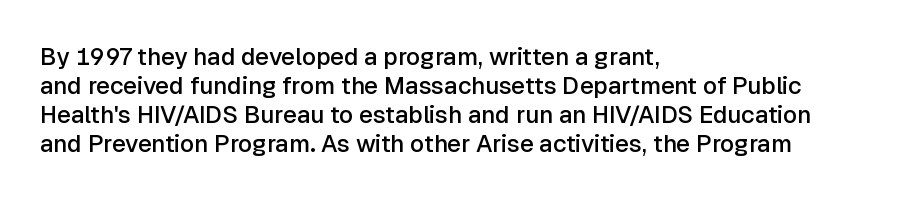
The image shows 24 px text type, upright; set left-aligned, line spacing 1.21x, normal letter spacing, not underlined.
